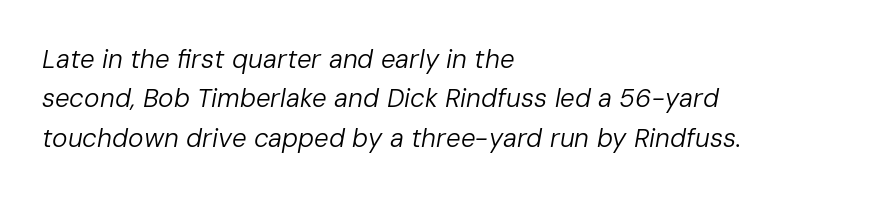
Rule under the text: the space is simply empty. When letters slant like this, we call the style italic. Compared with typical body copy, the letter spacing here is the same. The vertical gap from one line to the next is medium. Weight: in the light-to-regular range. Each line starts at the same left margin while the right side varies.
